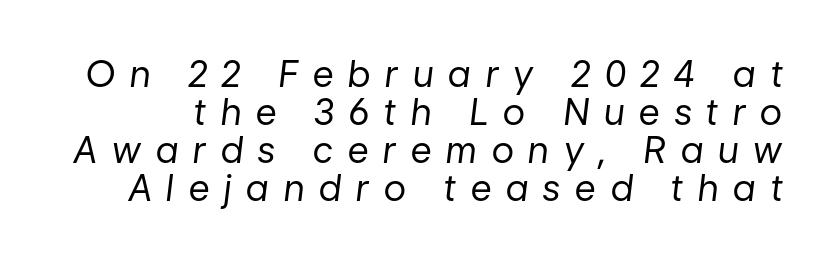
{"italic": "yes", "lean": "right", "slant_degrees": 7, "bold": "no", "weight": "regular", "width": "normal", "stroke_contrast": "low", "x_height": "medium", "monospaced": "no", "underline": "no", "line_spacing": "tight", "line_spacing_ratio": 1.06, "letter_spacing": "wide", "letter_spacing_em": 0.42, "glyph_px": 36}
